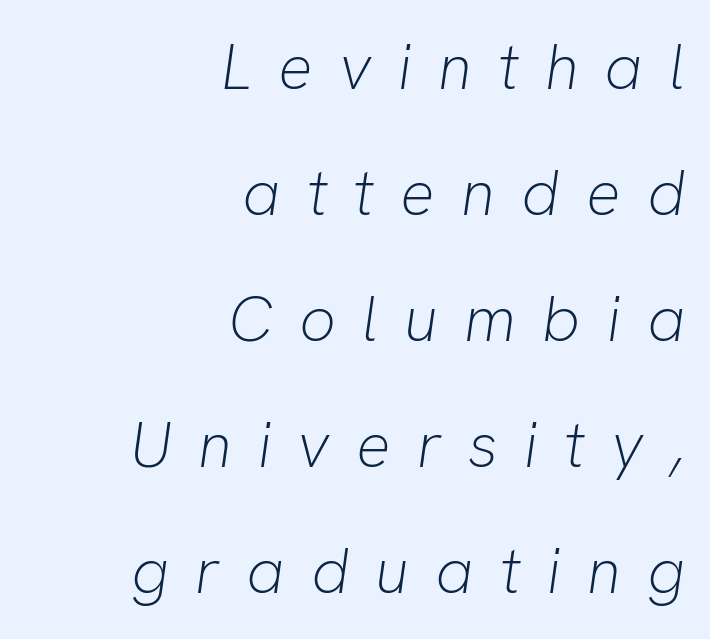
Q: Is the text bold? A: No.
Q: Is the text italic (slanted)? A: Yes, it leans right by about 8 degrees.
Q: Is the text underlined? A: No.
Q: How is the paragraph aligned? A: Right-aligned.
Q: Is the spacing between letters normal or unusually wide? A: Unusually wide.
Q: Is the spacing between lines tight, normal or loose? A: Loose.
Q: Width (condensed, normal, or wide)? A: Normal.
Q: Stroke contrast? A: Low.
Q: x-height? A: Medium.
Q: Monospaced? A: No.
